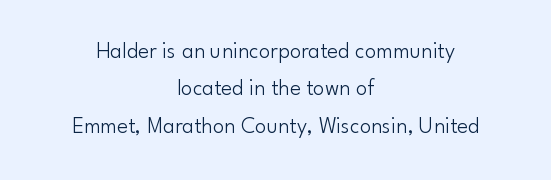
Characters remain perfectly vertical along every line. Stems and bowls with no extra thickness — not bold. A clean baseline with only descenders dipping below it. Is the letter spacing exaggerated? No — it looks like the ordinary default. Leading matches the norm, producing a regular column.
